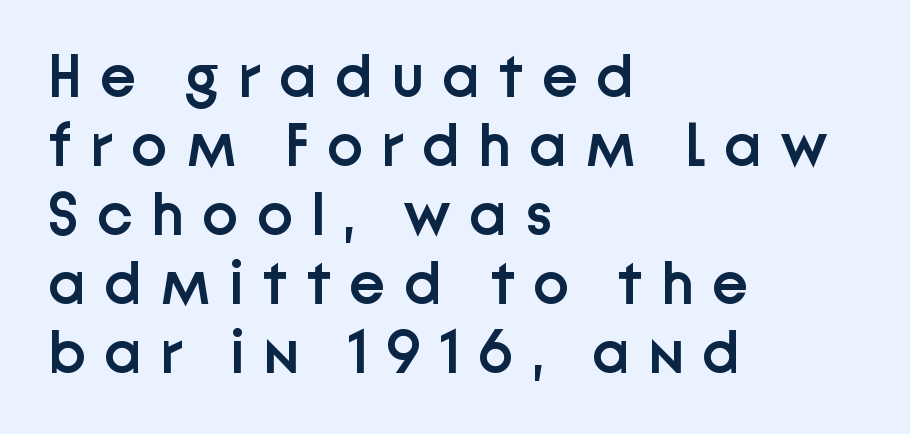
{"serif": "no", "italic": "no", "bold": "semi", "weight": "semibold", "width": "normal", "stroke_contrast": "low", "x_height": "medium", "monospaced": "no", "underline": "no", "align": "left", "line_spacing": "tight", "line_spacing_ratio": 1.13, "letter_spacing": "wide", "letter_spacing_em": 0.3, "glyph_px": 61}
